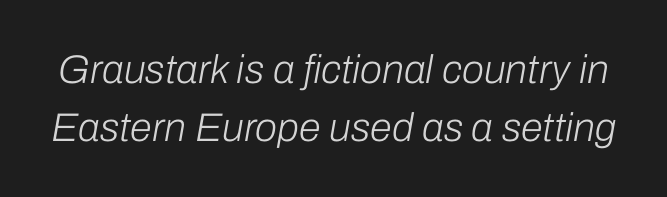
The image shows 40 px light type, italic (leaning right); set normal line spacing (1.46x), normal letter spacing, not underlined; low stroke contrast and a medium x-height.
